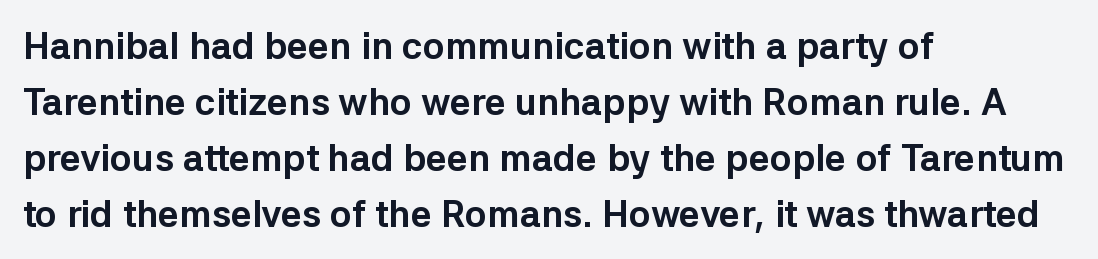
Q: Is the text bold? A: Yes.
Q: Is the text italic (slanted)? A: No, it is upright.
Q: Is the typeface a serif or a sans-serif typeface? A: Sans-serif.
Q: Is the text underlined? A: No.
Q: How is the paragraph aligned? A: Left-aligned.
Q: Is the spacing between letters normal or unusually wide? A: Normal.
Q: Is the spacing between lines tight, normal or loose? A: Normal.
Q: Width (condensed, normal, or wide)? A: Normal.
Q: Stroke contrast? A: Low.
Q: x-height? A: Medium.
Q: Monospaced? A: No.
